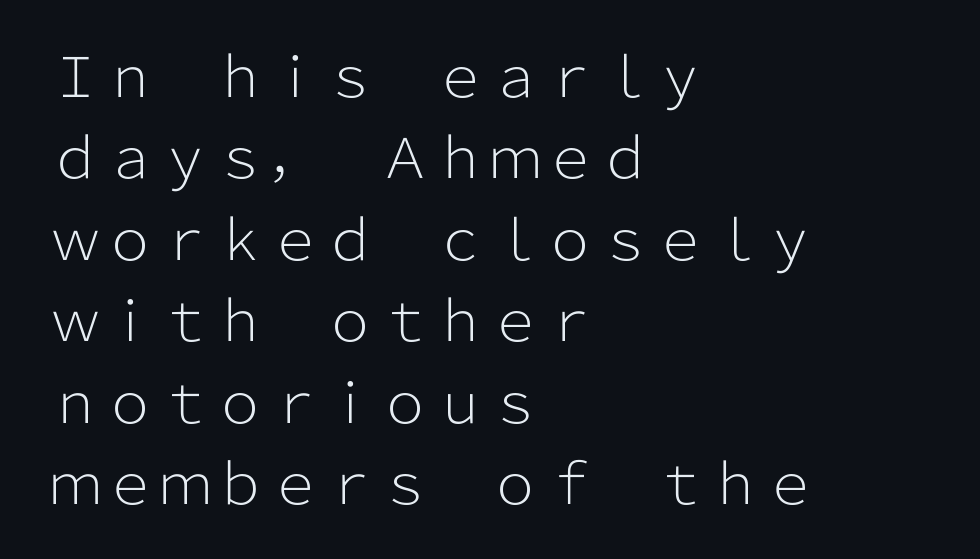
{"serif": "no", "italic": "no", "bold": "no", "weight": "light", "width": "normal", "stroke_contrast": "low", "x_height": "medium", "monospaced": "no", "underline": "no", "align": "left", "line_spacing": "normal", "line_spacing_ratio": 1.48, "letter_spacing": "normal", "letter_spacing_em": 0.0, "glyph_px": 55}
